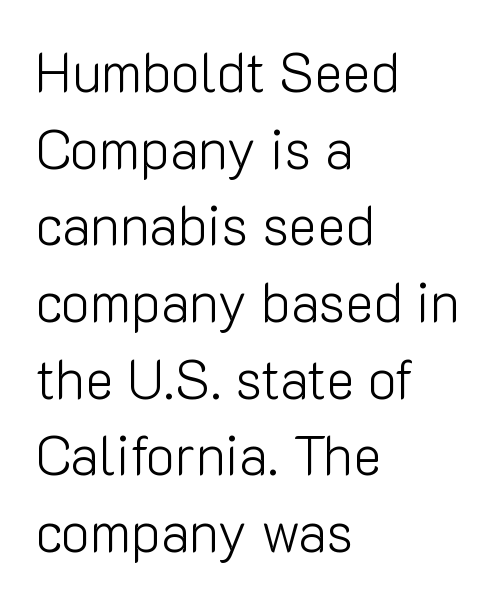
This sample keeps an unexceptional amount of space between lines. One-word summary of the alignment: left. Default kerning and tracking; the words read as compact shapes. Notice how the stems are strictly vertical — no italics here. Each letter's strokes conclude bluntly, with no projecting serifs.
